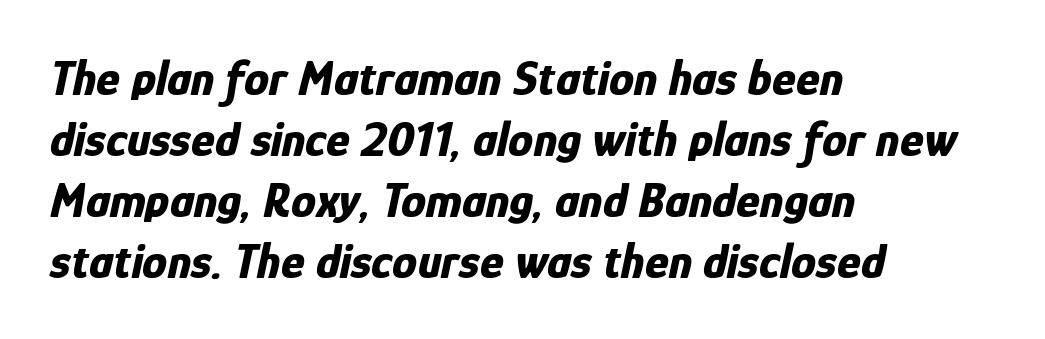
{"italic": "yes", "lean": "right", "slant_degrees": 12, "bold": "yes", "weight": "bold", "width": "condensed", "stroke_contrast": "low", "x_height": "medium", "monospaced": "no", "underline": "no", "align": "left", "line_spacing_ratio": 1.22, "letter_spacing": "normal", "letter_spacing_em": 0.0, "glyph_px": 50}
